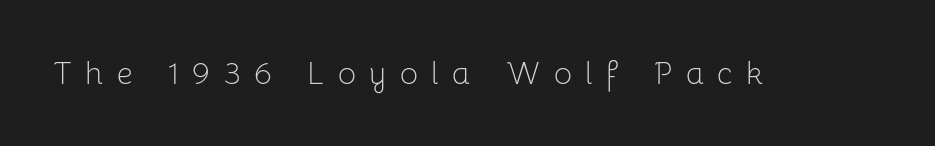
The typeface has the unassuming heft of standard copy or less. You can tell it's not italic because the verticals are truly vertical. Think of a printed novel: that variable character pitch is what you see here. Bare-footed words on every line. Letterform terminals end flat and unadorned throughout the passage.
